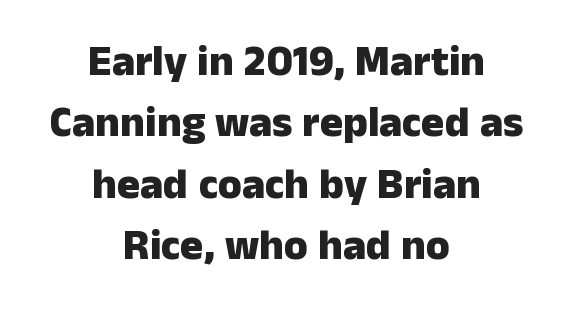
Weight: bold. This rendering leaves character spacing at its baseline value. If you measured baseline to baseline, you'd find a middling distance. Descender tails drop into unmarked territory. Is the block centered? Yes — each line is placed symmetrically about the middle. It's the straight-up-and-down kind of type.
